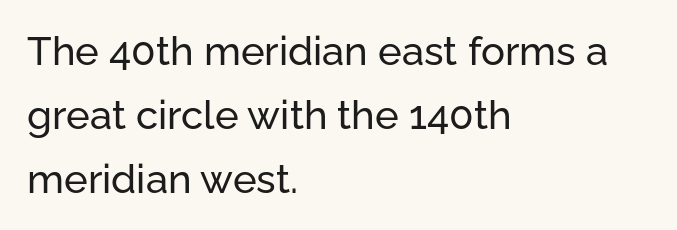
Q: Is the text italic (slanted)? A: No, it is upright.
Q: Is the typeface a serif or a sans-serif typeface? A: Sans-serif.
Q: Is the text underlined? A: No.
Q: How is the paragraph aligned? A: Left-aligned.
Q: Is the spacing between letters normal or unusually wide? A: Normal.
Q: Is the spacing between lines tight, normal or loose? A: Normal.
Q: Width (condensed, normal, or wide)? A: Normal.
Q: Stroke contrast? A: Low.
Q: x-height? A: Medium.
Q: Monospaced? A: No.
